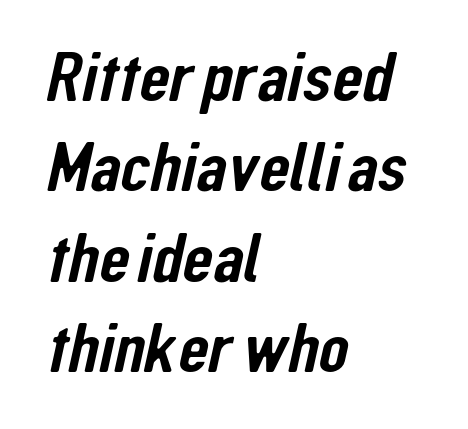
Q: Is the typeface a serif or a sans-serif typeface? A: Sans-serif.
Q: Is the text underlined? A: No.
Q: How is the paragraph aligned? A: Left-aligned.
Q: Is the spacing between letters normal or unusually wide? A: Normal.
Q: Is the spacing between lines tight, normal or loose? A: Normal.
Q: Width (condensed, normal, or wide)? A: Condensed.
Q: Stroke contrast? A: Low.
Q: x-height? A: Medium.
Q: Monospaced? A: No.
